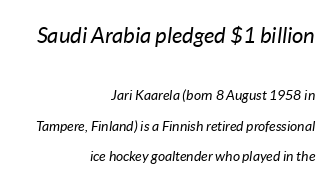
The image shows 22 px text type, italic (leaning right); set right-aligned, loose line spacing (2.17x), normal letter spacing, not underlined; the first (top) block is 1.57x larger.
